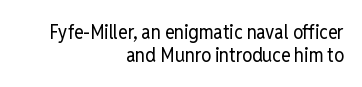
The image shows 20 px text type, upright; set right-aligned, line spacing 1.17x, normal letter spacing, not underlined.
